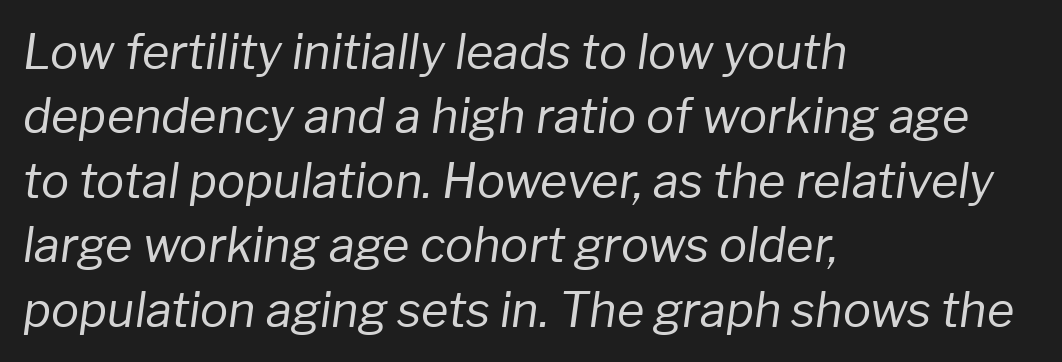
{"italic": "yes", "lean": "right", "slant_degrees": 8, "bold": "no", "weight": "regular", "width": "normal", "stroke_contrast": "low", "x_height": "medium", "monospaced": "no", "underline": "no", "align": "left", "line_spacing": "normal", "line_spacing_ratio": 1.37, "letter_spacing": "normal", "letter_spacing_em": 0.0, "glyph_px": 47}
